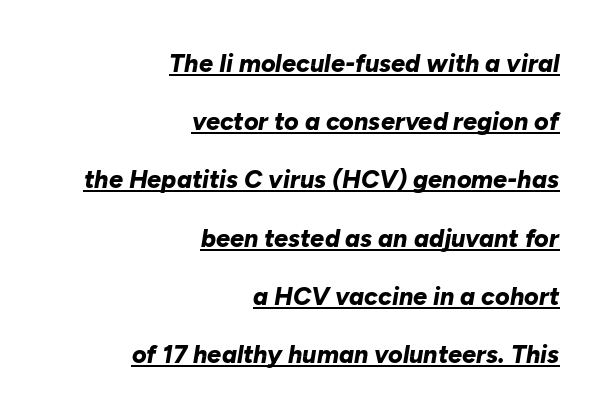
Q: Is the text bold? A: Yes.
Q: Is the text italic (slanted)? A: Yes, it leans right by about 10 degrees.
Q: Is the text underlined? A: Yes.
Q: How is the paragraph aligned? A: Right-aligned.
Q: Is the spacing between letters normal or unusually wide? A: Normal.
Q: Is the spacing between lines tight, normal or loose? A: Loose.
